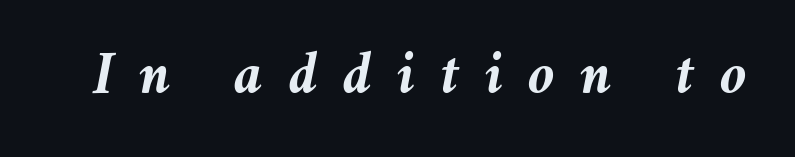
The image shows 61 px semibold type, italic (leaning right); set unusually wide letter spacing (+0.41 em), not underlined; medium stroke contrast and a medium x-height.
